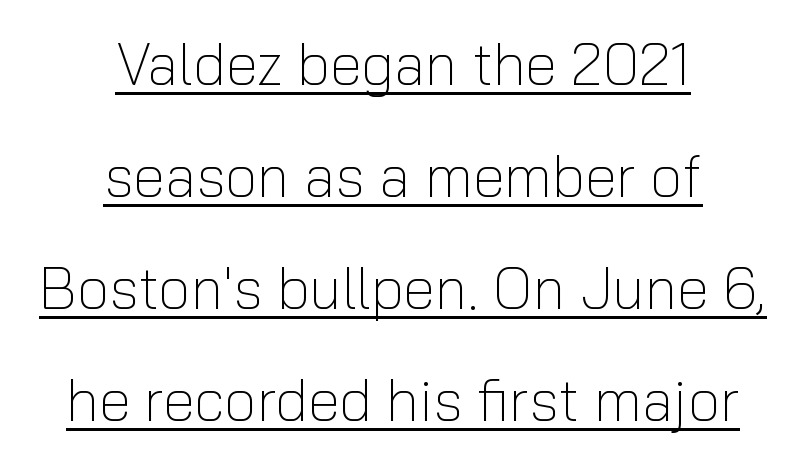
Q: Is the text bold? A: No.
Q: Is the text italic (slanted)? A: No, it is upright.
Q: Is the typeface a serif or a sans-serif typeface? A: Sans-serif.
Q: Is the text underlined? A: Yes.
Q: How is the paragraph aligned? A: Centered.
Q: Is the spacing between letters normal or unusually wide? A: Normal.
Q: Is the spacing between lines tight, normal or loose? A: Loose.
Q: Width (condensed, normal, or wide)? A: Normal.
Q: Stroke contrast? A: Low.
Q: x-height? A: Medium.
Q: Monospaced? A: No.
